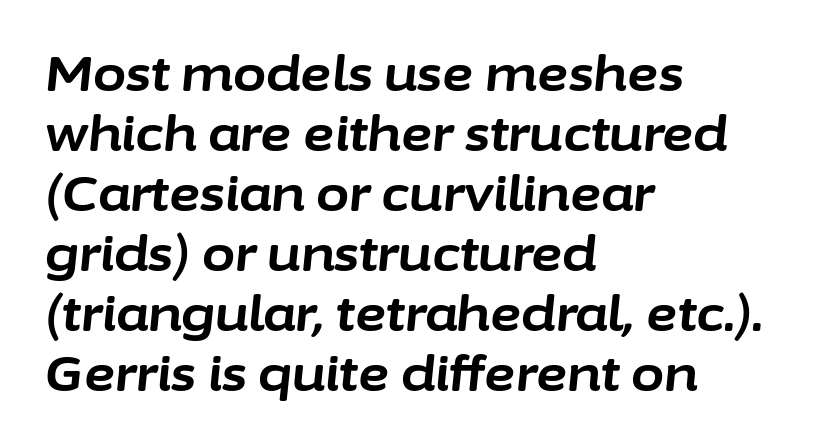
The font's italic variant was chosen for this text. You'd pick this weight for a headline — it's a proper bold. How are the letters spaced? Ordinarily, with no added tracking. This sample has the flowing, uneven cadence of proportional lettering. Does the copy run flush right? No — it runs flush left.
